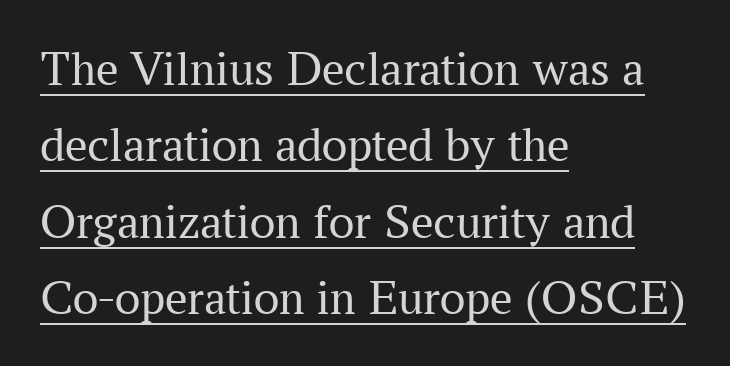
Like a heading marked for emphasis, these lines bear an underscore. These lines are rendered in a variable-pitch font. Characters follow at the spacing the type designer built in. Notice how descenders clear the ascenders below comfortably — that's standard leading.
